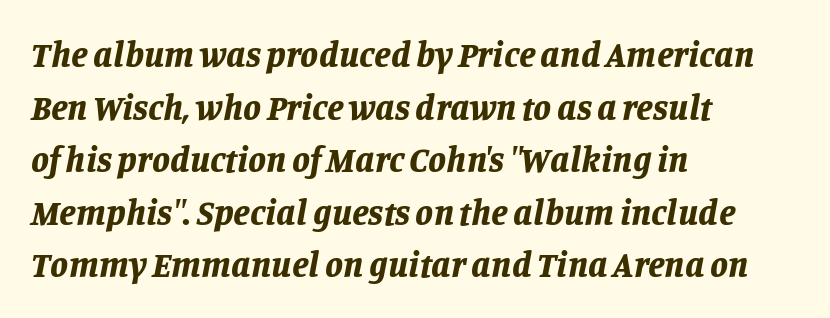
The image shows 36 px bold type, italic (leaning right); set left-aligned, normal line spacing (1.46x), normal letter spacing, not underlined; low stroke contrast and a large x-height.
